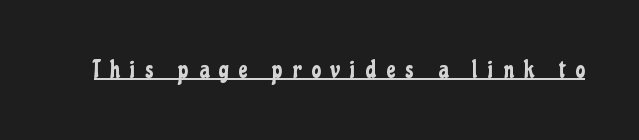
The line texture is sparse and dotted thanks to wide tracking. If you drew a line through each stem, it would be perfectly vertical. The glyphs are accompanied by a horizontal stroke just below them.
